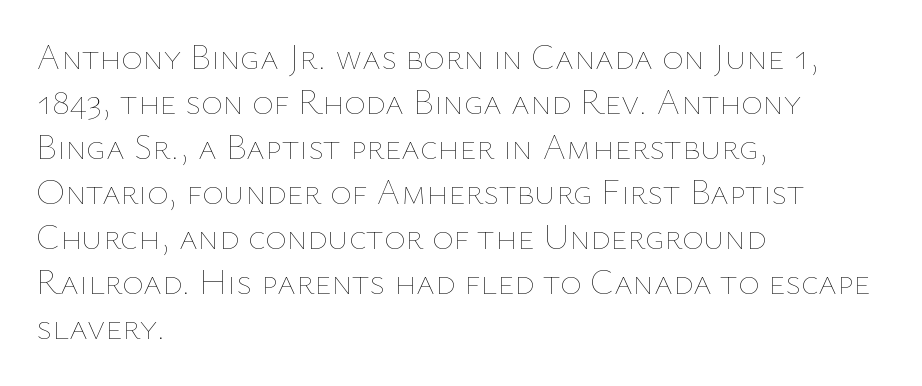
Q: Is the text bold? A: No.
Q: Is the text italic (slanted)? A: No, it is upright.
Q: Is the text underlined? A: No.
Q: How is the paragraph aligned? A: Left-aligned.
Q: Is the spacing between letters normal or unusually wide? A: Normal.
Q: Is the spacing between lines tight, normal or loose? A: Normal.
Q: Width (condensed, normal, or wide)? A: Normal.
Q: Stroke contrast? A: Low.
Q: x-height? A: Medium.
Q: Monospaced? A: No.
